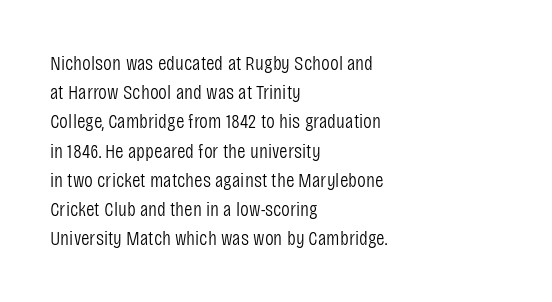
Tracking here is standard; glyphs follow each other at the usual distance. Heft: none added — not bold. These lines are set flush left with a ragged right edge. The letters stand straight up with perfectly vertical stems. Has an underline been added? It has not.
